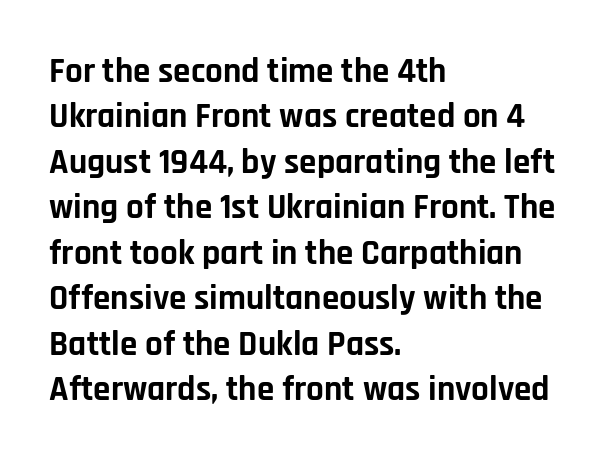
Q: Is the text bold? A: Yes.
Q: Is the text italic (slanted)? A: No, it is upright.
Q: Is the typeface a serif or a sans-serif typeface? A: Sans-serif.
Q: Is the text underlined? A: No.
Q: How is the paragraph aligned? A: Left-aligned.
Q: Is the spacing between letters normal or unusually wide? A: Normal.
Q: Is the spacing between lines tight, normal or loose? A: Normal.
Q: Width (condensed, normal, or wide)? A: Normal.
Q: Stroke contrast? A: Low.
Q: x-height? A: Large.
Q: Monospaced? A: No.
